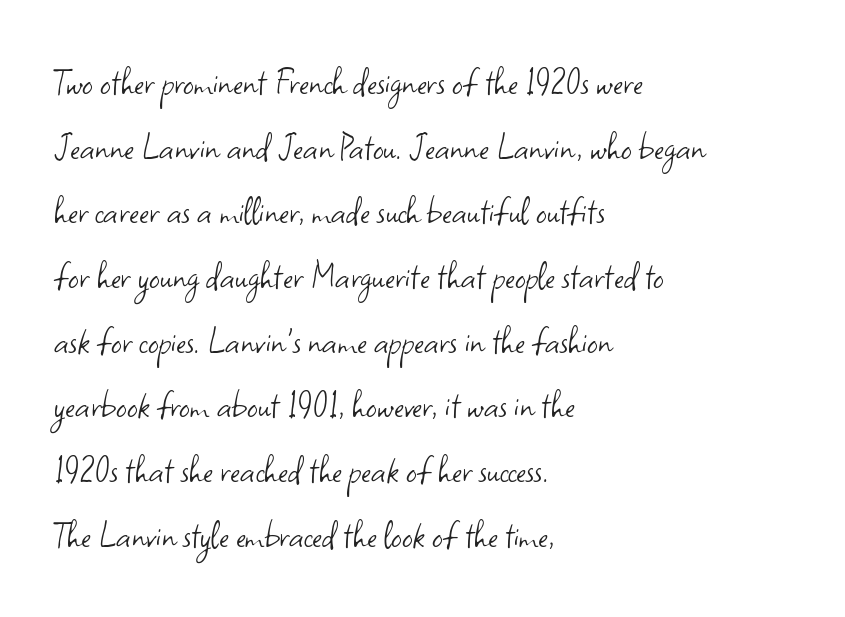
{"serif": "no", "bold": "no", "weight": "light", "width": "normal", "stroke_contrast": "low", "x_height": "small", "monospaced": "no", "underline": "no", "align": "left", "line_spacing": "normal", "line_spacing_ratio": 1.54, "letter_spacing": "normal", "letter_spacing_em": 0.0, "glyph_px": 42}
